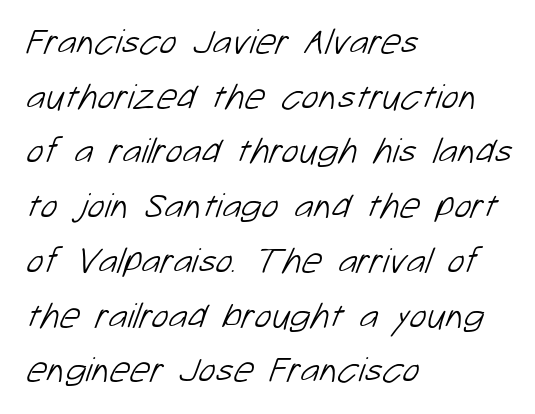
{"serif": "no", "bold": "no", "weight": "light", "width": "normal", "stroke_contrast": "low", "x_height": "medium", "monospaced": "no", "underline": "no", "align": "left", "line_spacing": "normal", "line_spacing_ratio": 1.52, "letter_spacing": "normal", "letter_spacing_em": 0.0, "glyph_px": 36}
